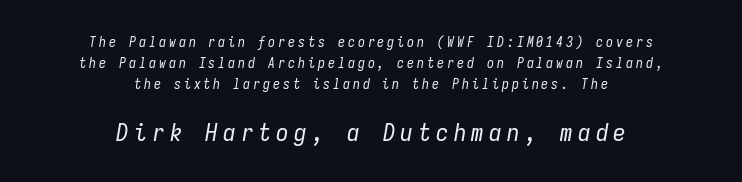
Q: Is the text bold? A: No.
Q: Is the text italic (slanted)? A: Yes, it leans right by about 9 degrees.
Q: Is the text underlined? A: No.
Q: How is the paragraph aligned? A: Centered.
Q: Is the spacing between letters normal or unusually wide? A: Unusually wide.
Q: Is the spacing between lines tight, normal or loose? A: Normal.
Q: Which block of text is set in a larger size, the first (top) or the second (bottom)? A: The second (bottom) one.
